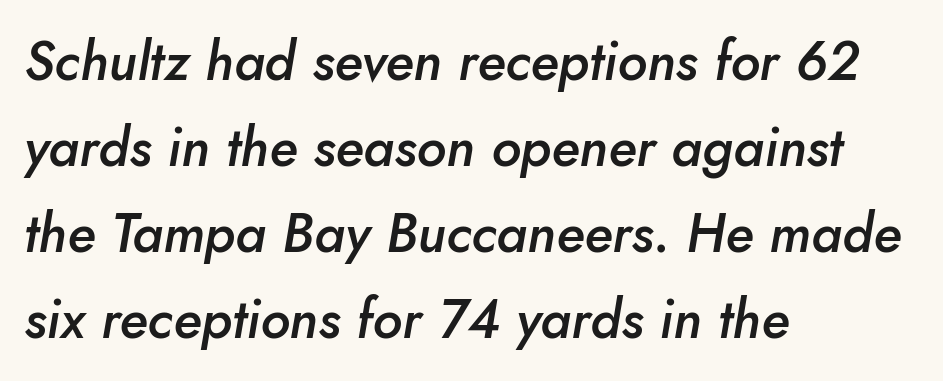
The image shows 54 px semibold type, italic (leaning right); set left-aligned, normal line spacing (1.59x), normal letter spacing, not underlined; low stroke contrast and a small x-height.
